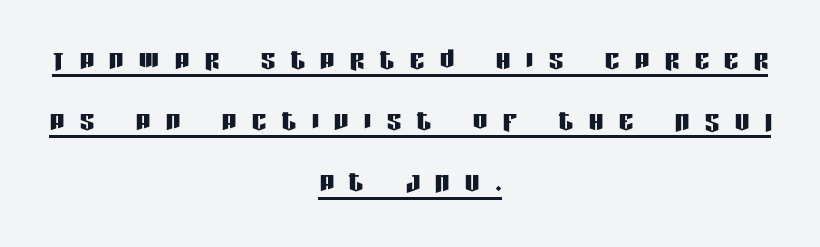
Visually the block forms a symmetrical silhouette, jagged on both flanks. Typographically, this falls in the sans-serif category. A typesetter would call this proportional, since set widths differ per character. Quick note: interline space is typical. A typographer would call this underscored text.
